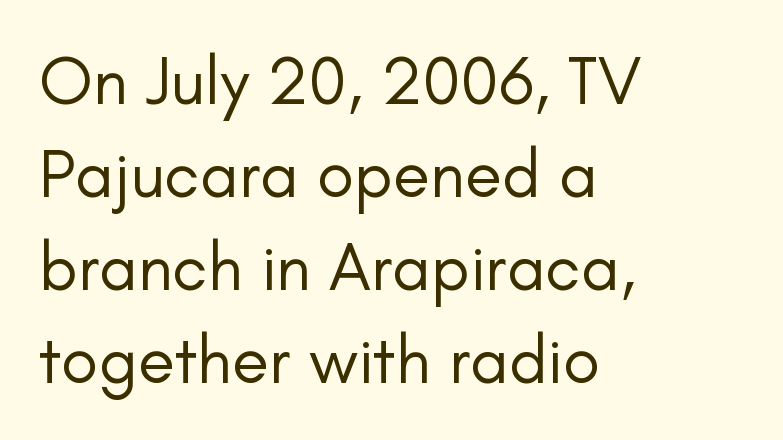
What stands out about the letter spacing? Nothing — it is the standard amount. The characters are drawn with everyday or finer stroke widths. The rag falls on the right side of this text block. This is the regular roman posture of the typeface. Check under the words: just untouched page.
